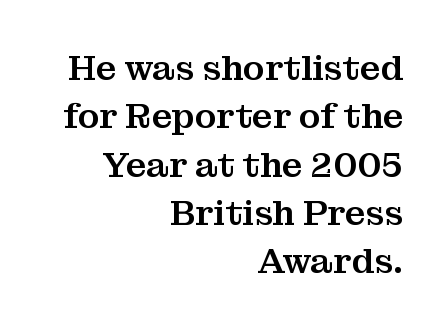
This is roman type, the default non-slanted kind. Varying glyph widths throughout — classic text-font behaviour. Between one letter and the next there's only the usual sliver of space. Normally led — the rows are evenly, conventionally spaced.
